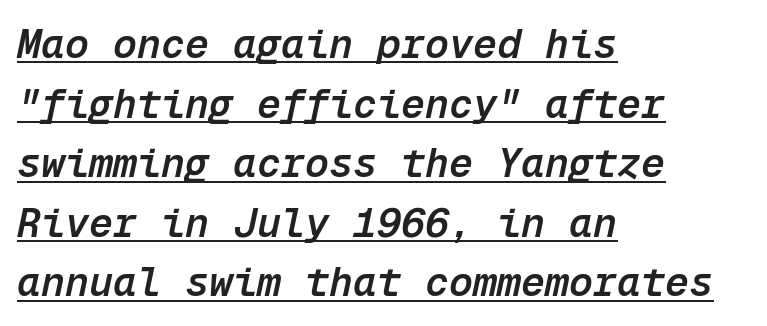
Q: Is the text bold? A: Semi-bold.
Q: Is the text italic (slanted)? A: Yes, it leans right by about 12 degrees.
Q: Is the text underlined? A: Yes.
Q: How is the paragraph aligned? A: Left-aligned.
Q: Is the spacing between letters normal or unusually wide? A: Normal.
Q: Is the spacing between lines tight, normal or loose? A: Normal.
Q: Width (condensed, normal, or wide)? A: Normal.
Q: Stroke contrast? A: Low.
Q: x-height? A: Medium.
Q: Monospaced? A: Yes.
